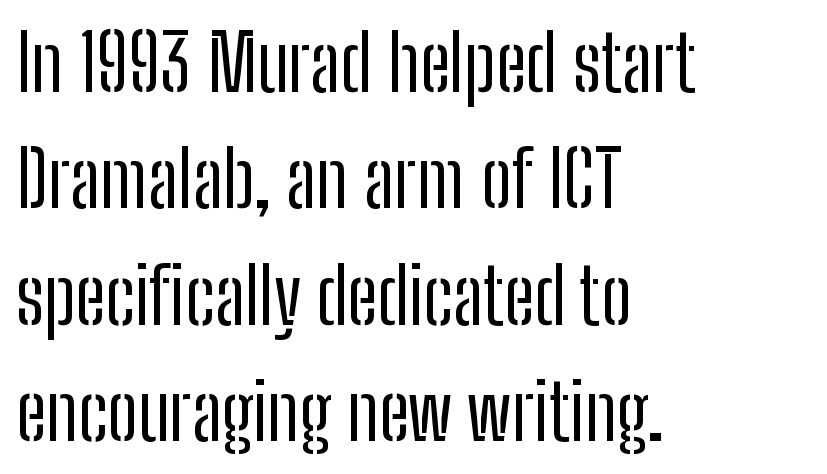
The image shows 77 px regular-weight, condensed sans-serif type, upright; set left-aligned, normal line spacing (1.51x), normal letter spacing, not underlined; low stroke contrast and a medium x-height.
